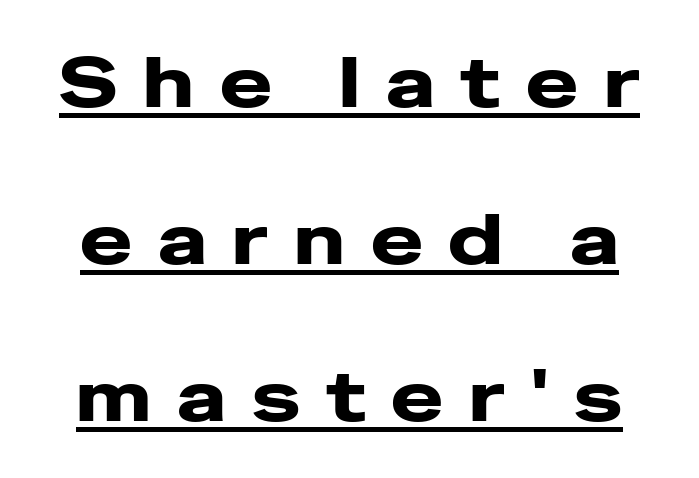
The image shows 70 px wide sans-serif type, upright; set loose line spacing (2.24x), unusually wide letter spacing (+0.37 em), underlined; low stroke contrast and a medium x-height.
